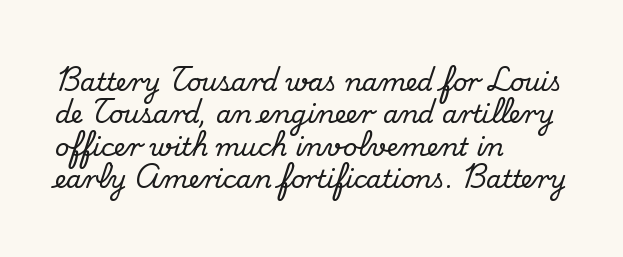
The image shows 25 px text type; set left-aligned, normal line spacing (1.3x), normal letter spacing, not underlined.
